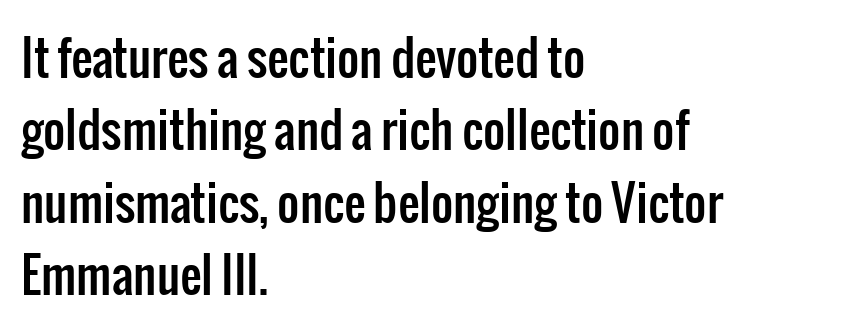
A typesetter would mark this as roman, not italic. The rendering anchors every line to the left-hand side. Look at the tracking — it's just the regular setting, nothing added. The rendering uses natural spacing where letterforms have individual widths. Descenders are the only things crossing below the line. Regarding leading, the lines here are spaced in the standard way.
